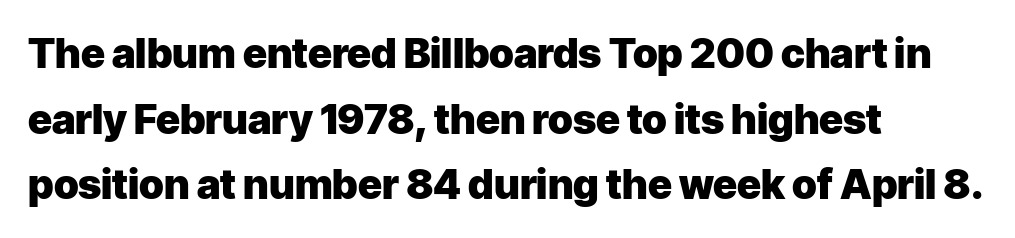
The axis of the letterforms is exactly vertical. This rendering features lettering with no underline. Heavy-handed strokes throughout: this text is bold. The rag falls on the right side of this text block. One glance says typical: line gaps are just what's usual.
